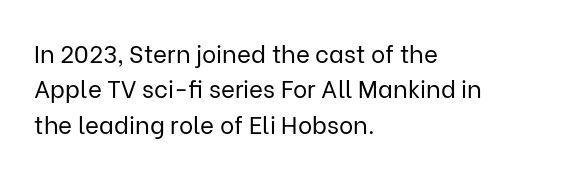
Tracking value appears to be zero — textbook default spacing. Posture: straight, roman, zero tilt. Leftover space on each line is placed entirely after the last word. This is not heavy type; no bold has been used.
